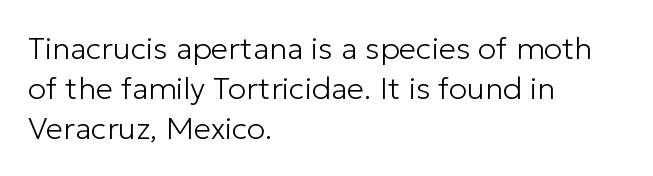
The image shows 31 px light sans-serif type, upright; set left-aligned, normal line spacing (1.29x), normal letter spacing, not underlined; low stroke contrast and a medium x-height.
